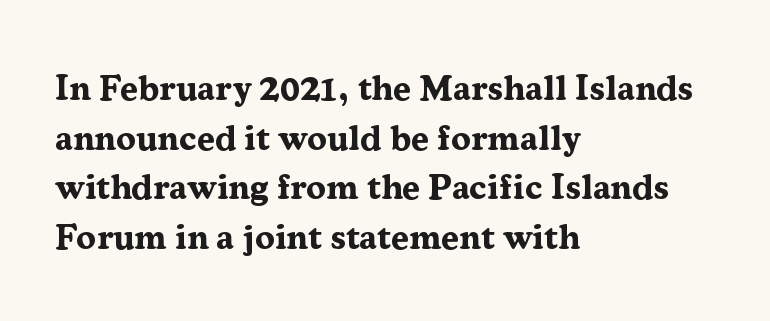
The image shows 36 px bold serif type, upright; set left-aligned, normal line spacing (1.38x), normal letter spacing, not underlined; medium stroke contrast and a medium x-height.
